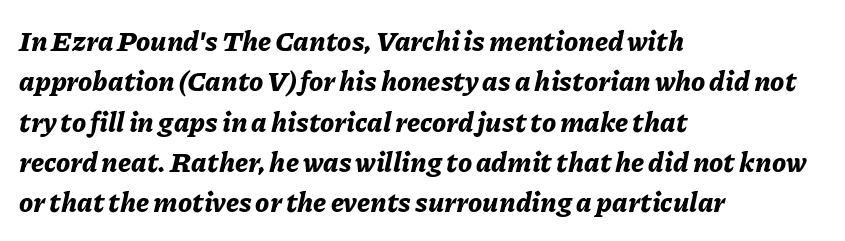
The image shows 28 px bold type, italic (leaning right); set left-aligned, normal line spacing (1.44x), normal letter spacing, not underlined; low stroke contrast and a medium x-height.
